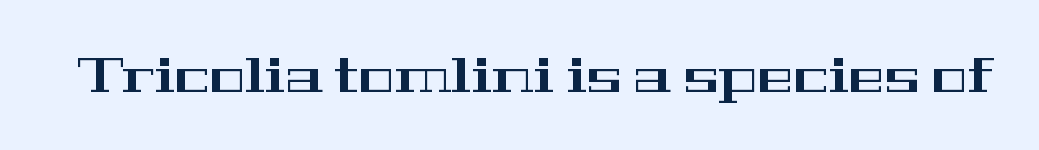
The image shows 48 px wide serif type, upright; set normal letter spacing, not underlined; high stroke contrast and a medium x-height.
